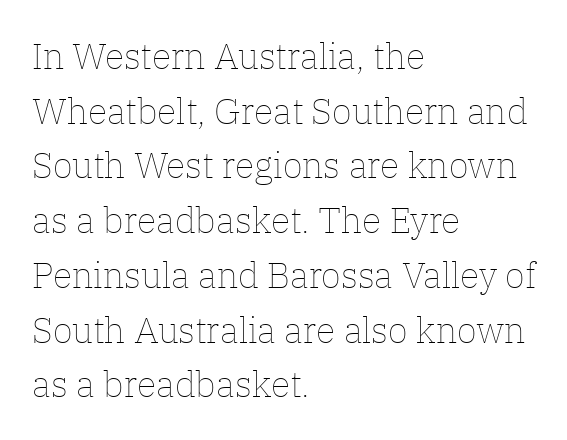
{"italic": "no", "bold": "no", "weight": "thin", "width": "normal", "stroke_contrast": "low", "x_height": "medium", "monospaced": "no", "underline": "no", "align": "left", "line_spacing": "normal", "line_spacing_ratio": 1.52, "letter_spacing": "normal", "letter_spacing_em": 0.0, "glyph_px": 36}
